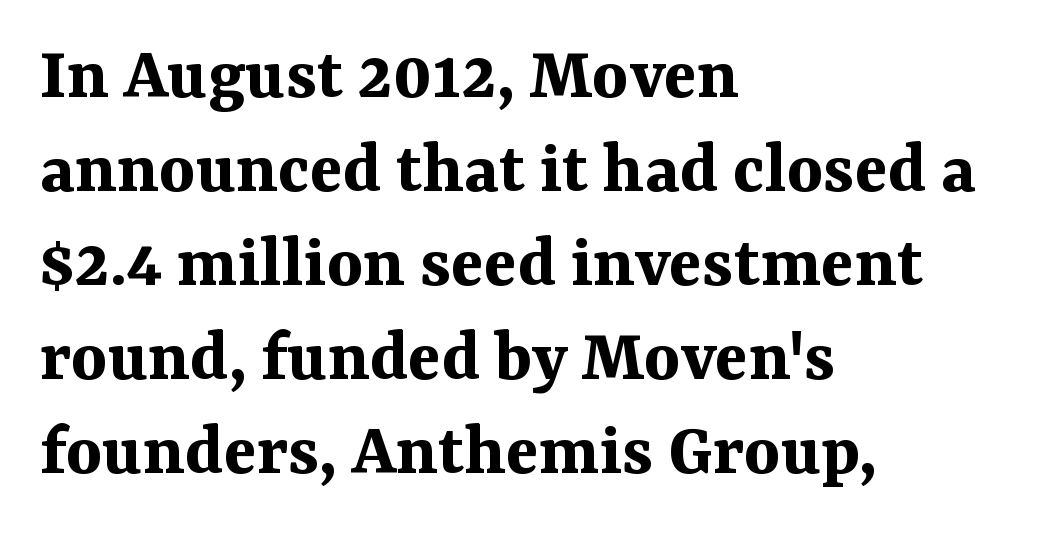
{"serif": "yes", "italic": "no", "bold": "yes", "weight": "bold", "width": "normal", "stroke_contrast": "medium", "x_height": "medium", "monospaced": "no", "underline": "no", "align": "left", "line_spacing_ratio": 1.22, "letter_spacing": "normal", "letter_spacing_em": 0.0, "glyph_px": 77}
